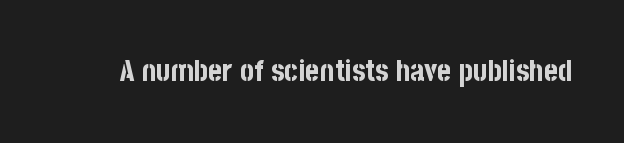
The image shows 30 px bold, condensed sans-serif type, upright; set normal letter spacing, not underlined; low stroke contrast and a large x-height.
